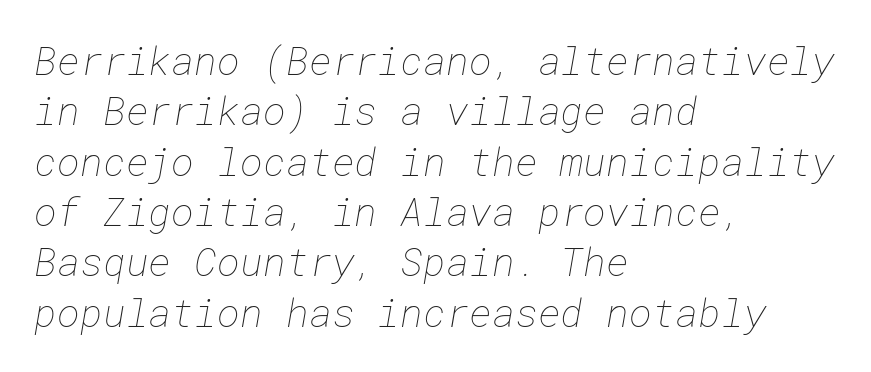
{"bold": "no", "weight": "thin", "width": "normal", "stroke_contrast": "low", "x_height": "medium", "underline": "no", "align": "left", "line_spacing": "normal", "line_spacing_ratio": 1.29, "letter_spacing": "normal", "letter_spacing_em": 0.0, "glyph_px": 39}
